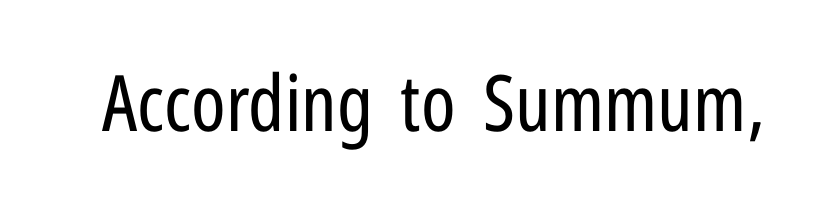
Q: Is the text bold? A: No.
Q: Is the text italic (slanted)? A: No, it is upright.
Q: Is the typeface a serif or a sans-serif typeface? A: Sans-serif.
Q: Is the text underlined? A: No.
Q: Is the spacing between letters normal or unusually wide? A: Normal.
Q: Width (condensed, normal, or wide)? A: Condensed.
Q: Stroke contrast? A: Low.
Q: x-height? A: Medium.
Q: Monospaced? A: No.
